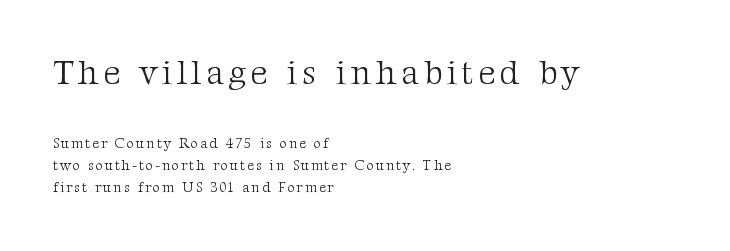
Q: Is the text bold? A: No.
Q: Is the text italic (slanted)? A: No, it is upright.
Q: Is the typeface a serif or a sans-serif typeface? A: Serif.
Q: Is the text underlined? A: No.
Q: How is the paragraph aligned? A: Left-aligned.
Q: Is the spacing between lines tight, normal or loose? A: Normal.
Q: Which block of text is set in a larger size, the first (top) or the second (bottom)? A: The first (top) one.
Q: Width (condensed, normal, or wide)? A: Normal.
Q: Stroke contrast? A: Medium.
Q: x-height? A: Medium.
Q: Monospaced? A: No.
